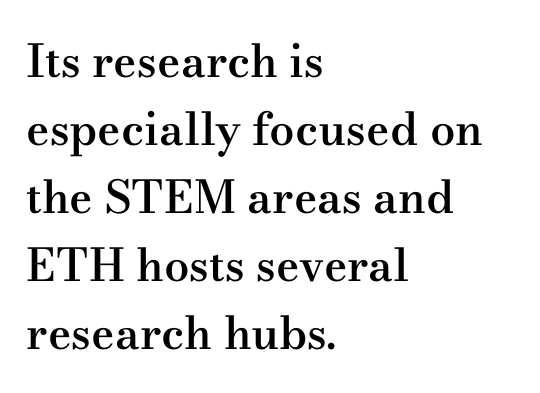
The image shows 45 px semibold, wide serif type, upright; set left-aligned, normal line spacing (1.51x), normal letter spacing, not underlined; medium stroke contrast and a small x-height.
